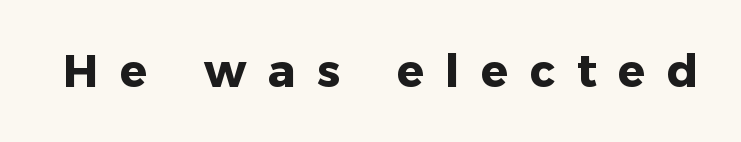
Words appear elongated and porous because spacing is wide. Bare-footed words on every line. The font is running at its bold setting. A typesetter would call this proportional, since set widths differ per character. Every stem runs plumb, perpendicular to the baseline. Check where the strokes stop: nothing finishes them off — pure sans.
